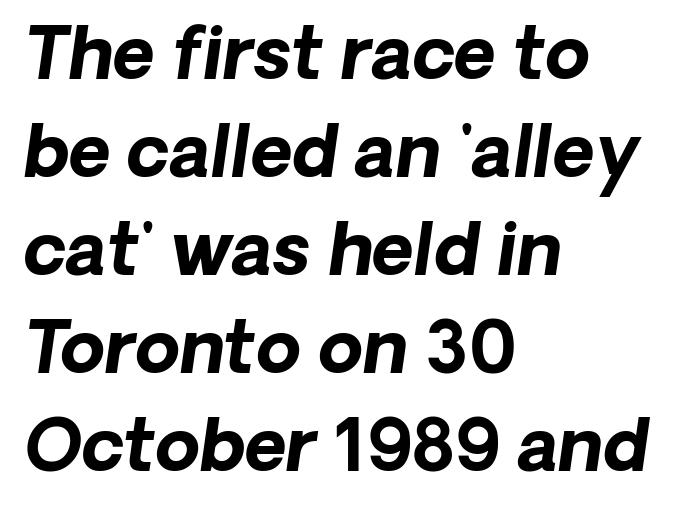
No feet cap the strokes, marking this as sans-serif type. Nobody drew a line under any word here. Plenty of ink on the page — the face is bold. Where is the straight margin? On the left. These lines are rendered in a variable-pitch font. What's the leading like? Ordinary, nothing unusual.
